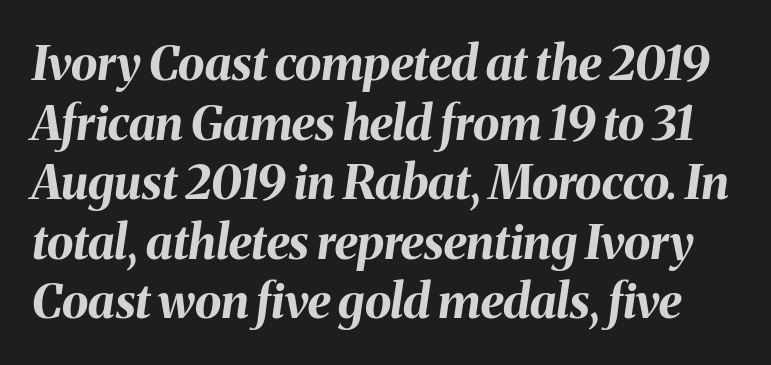
The image shows 48 px bold type, italic (leaning right); set line spacing 1.24x, normal letter spacing, not underlined; medium stroke contrast and a medium x-height.
